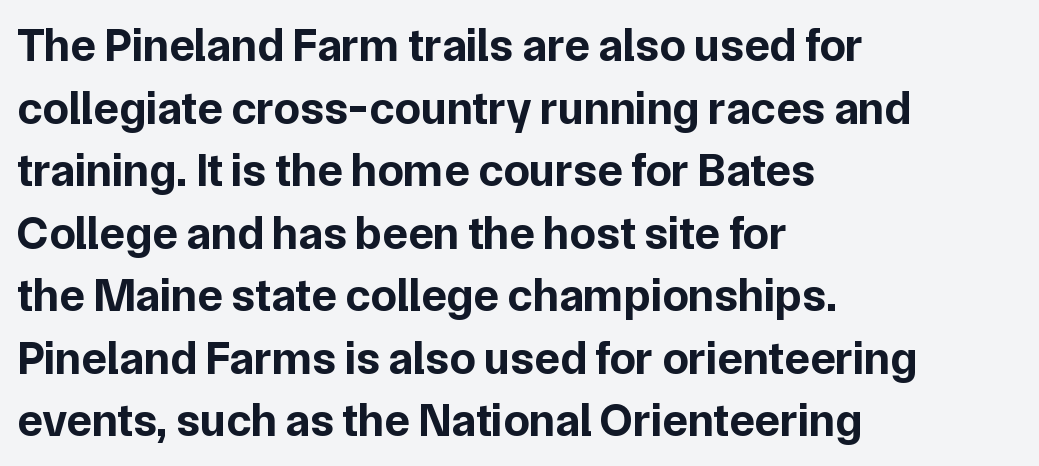
The image shows 47 px bold sans-serif type, upright; set left-aligned, normal line spacing (1.33x), normal letter spacing, not underlined; low stroke contrast and a medium x-height.
